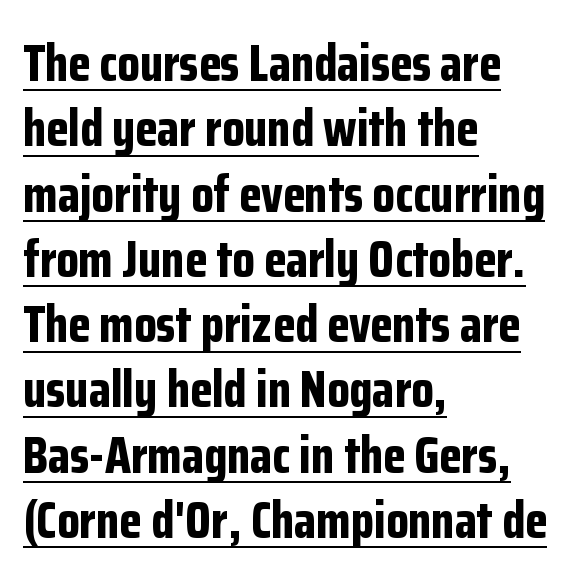
The image shows 51 px bold, condensed sans-serif type, upright; set left-aligned, normal line spacing (1.28x), normal letter spacing, underlined; low stroke contrast and a medium x-height.
